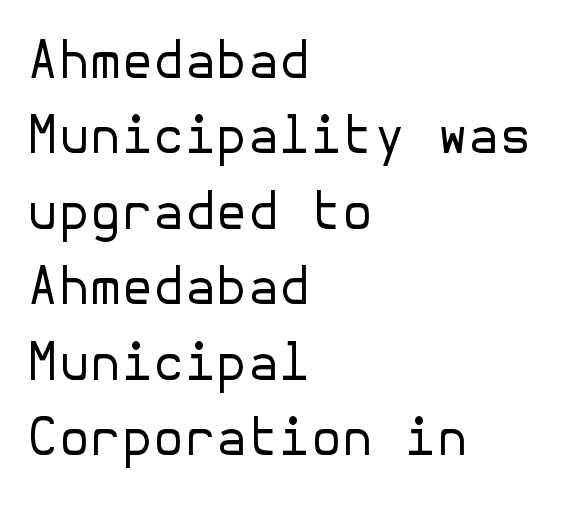
The image shows 51 px regular-weight sans-serif type, upright; set left-aligned, normal line spacing (1.48x), normal letter spacing, not underlined; low stroke contrast and a medium x-height.
